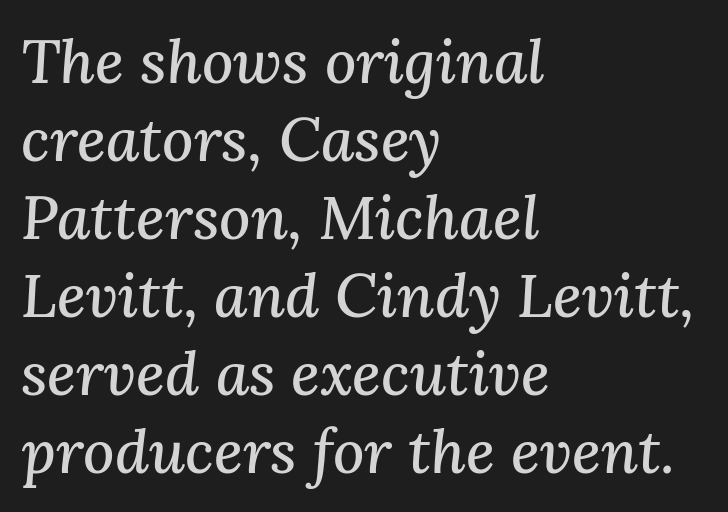
The image shows 61 px serif type, italic (leaning right); set left-aligned, normal line spacing (1.28x), normal letter spacing, not underlined; medium stroke contrast and a medium x-height.
